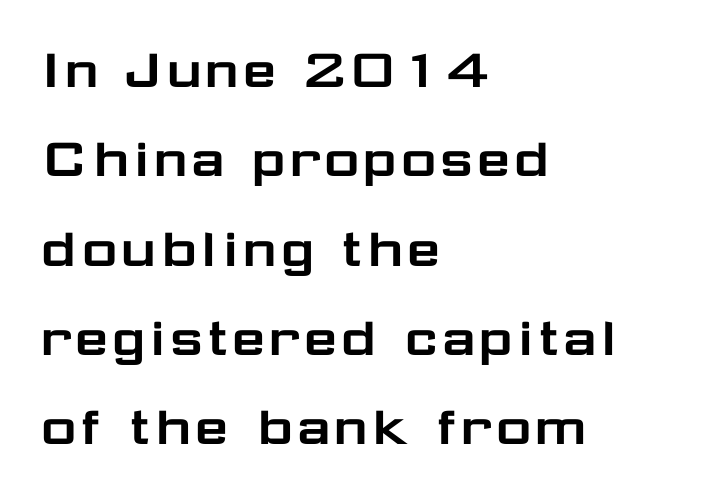
Q: Is the text italic (slanted)? A: No, it is upright.
Q: Is the typeface a serif or a sans-serif typeface? A: Sans-serif.
Q: Is the text underlined? A: No.
Q: How is the paragraph aligned? A: Left-aligned.
Q: Is the spacing between letters normal or unusually wide? A: Normal.
Q: Is the spacing between lines tight, normal or loose? A: Normal.
Q: Width (condensed, normal, or wide)? A: Wide.
Q: Stroke contrast? A: Low.
Q: x-height? A: Medium.
Q: Monospaced? A: No.
